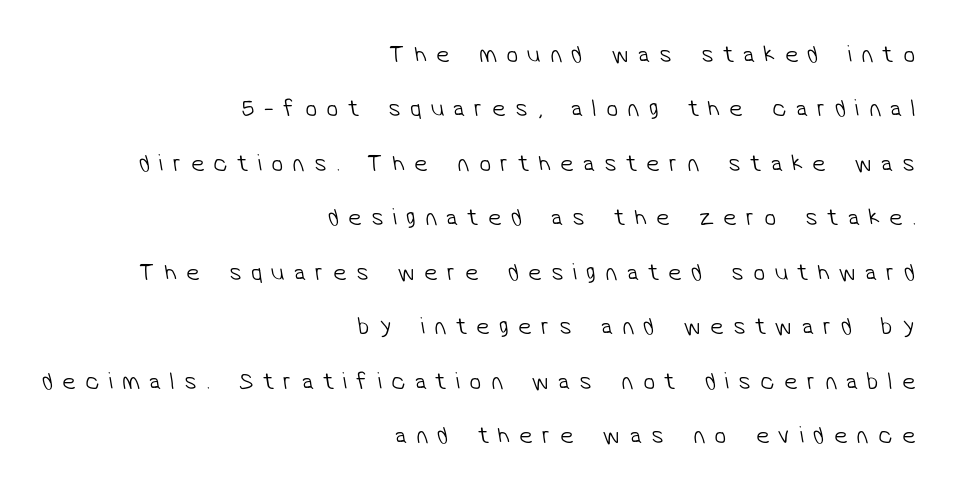
The image shows 24 px text type; set right-aligned, loose line spacing (2.27x), unusually wide letter spacing (+0.39 em), not underlined.
